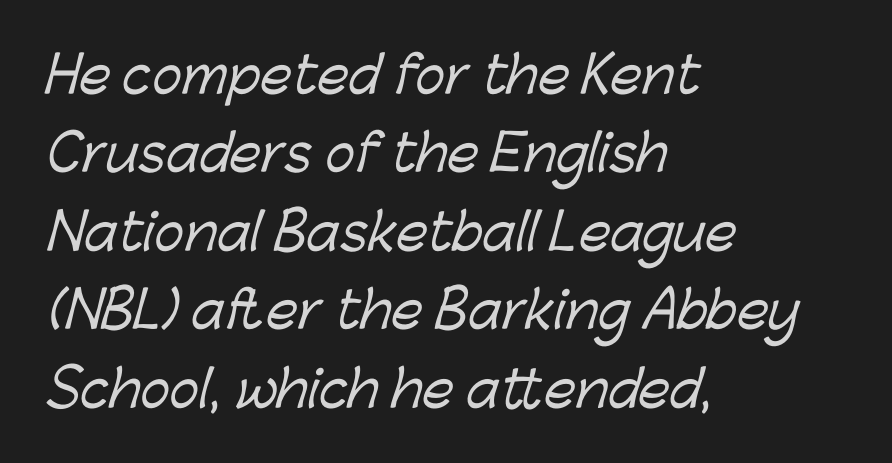
The image shows 50 px sans-serif type; set left-aligned, normal line spacing (1.57x), normal letter spacing, not underlined; low stroke contrast and a medium x-height.
